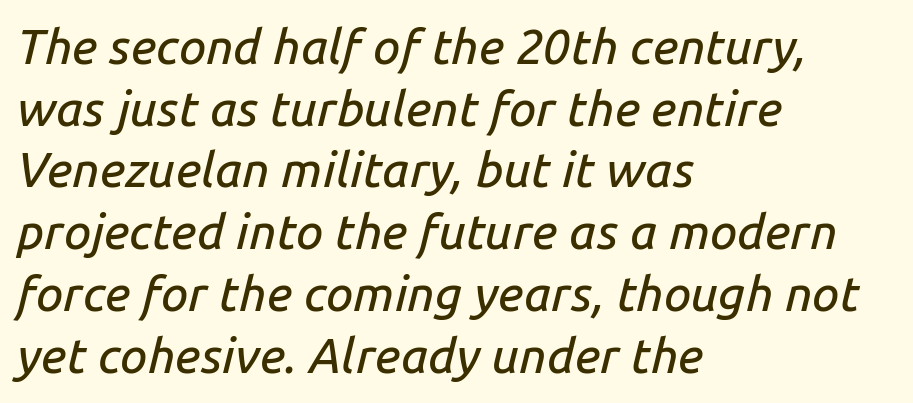
The image shows 49 px text type, italic (leaning right); set left-aligned, normal line spacing (1.26x), normal letter spacing, not underlined; low stroke contrast and a medium x-height.
